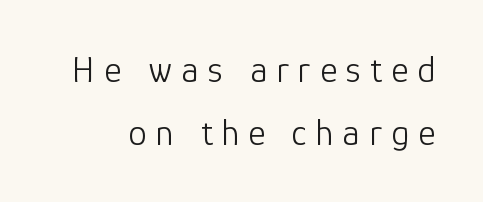
The image shows 37 px light sans-serif type, upright; set normal line spacing (1.69x), unusually wide letter spacing (+0.25 em), not underlined; low stroke contrast and a medium x-height.
